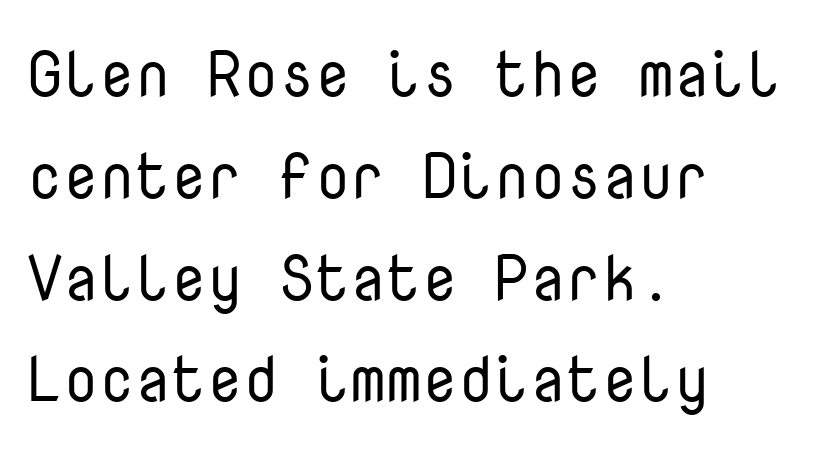
{"serif": "no", "italic": "no", "bold": "no", "weight": "regular", "width": "normal", "stroke_contrast": "low", "x_height": "medium", "monospaced": "yes", "underline": "no", "align": "left", "line_spacing": "normal", "line_spacing_ratio": 1.59, "letter_spacing": "normal", "letter_spacing_em": 0.0, "glyph_px": 64}
